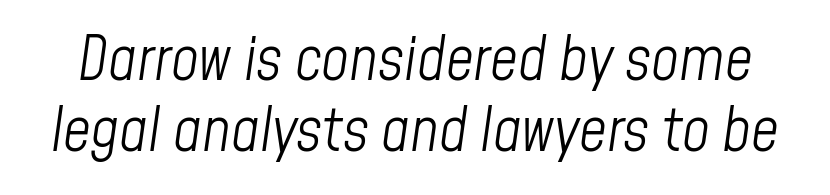
{"italic": "yes", "lean": "right", "slant_degrees": 8, "bold": "no", "weight": "light", "width": "condensed", "stroke_contrast": "low", "x_height": "medium", "monospaced": "no", "underline": "no", "line_spacing_ratio": 1.16, "letter_spacing": "normal", "letter_spacing_em": 0.0, "glyph_px": 61}
